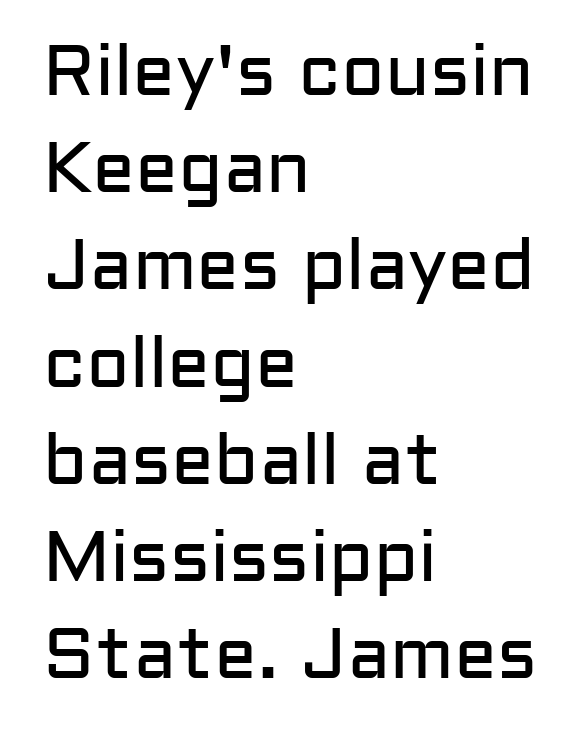
{"serif": "no", "italic": "no", "bold": "no", "weight": "regular", "width": "normal", "stroke_contrast": "low", "x_height": "medium", "monospaced": "no", "underline": "no", "align": "left", "line_spacing": "normal", "line_spacing_ratio": 1.35, "letter_spacing": "normal", "letter_spacing_em": 0.0, "glyph_px": 72}
